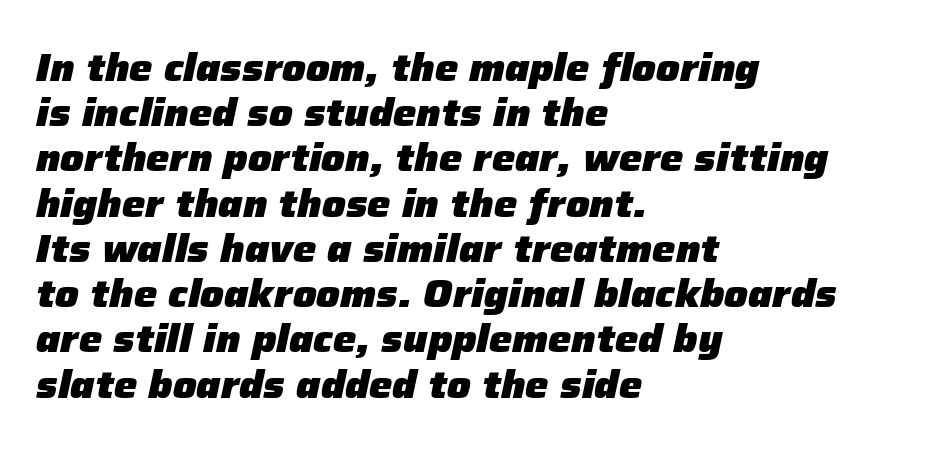
Q: Is the text bold? A: Yes.
Q: Is the text italic (slanted)? A: Yes, it leans right by about 12 degrees.
Q: Is the text underlined? A: No.
Q: How is the paragraph aligned? A: Left-aligned.
Q: Is the spacing between letters normal or unusually wide? A: Normal.
Q: Width (condensed, normal, or wide)? A: Normal.
Q: Stroke contrast? A: Low.
Q: x-height? A: Medium.
Q: Monospaced? A: No.
